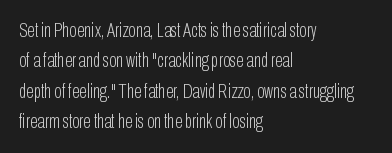
Q: Is the text bold? A: No.
Q: Is the text italic (slanted)? A: No, it is upright.
Q: Is the text underlined? A: No.
Q: How is the paragraph aligned? A: Left-aligned.
Q: Is the spacing between letters normal or unusually wide? A: Normal.
Q: Is the spacing between lines tight, normal or loose? A: Normal.
